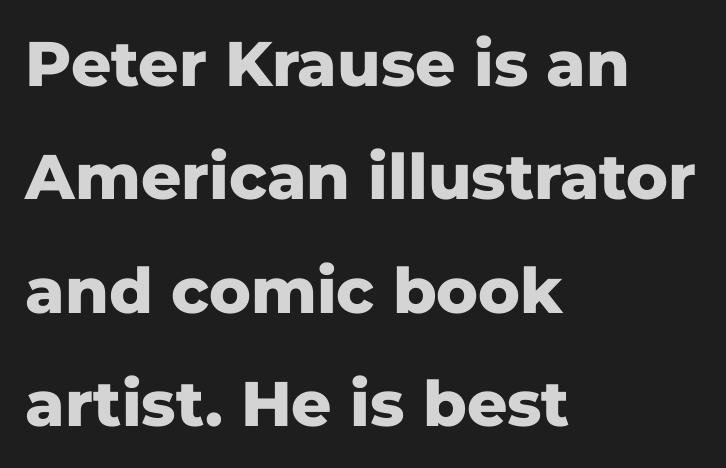
{"serif": "no", "italic": "no", "bold": "yes", "weight": "heavy", "width": "normal", "stroke_contrast": "low", "x_height": "medium", "monospaced": "no", "underline": "no", "align": "left", "line_spacing_ratio": 1.8, "letter_spacing": "normal", "letter_spacing_em": 0.0, "glyph_px": 63}
